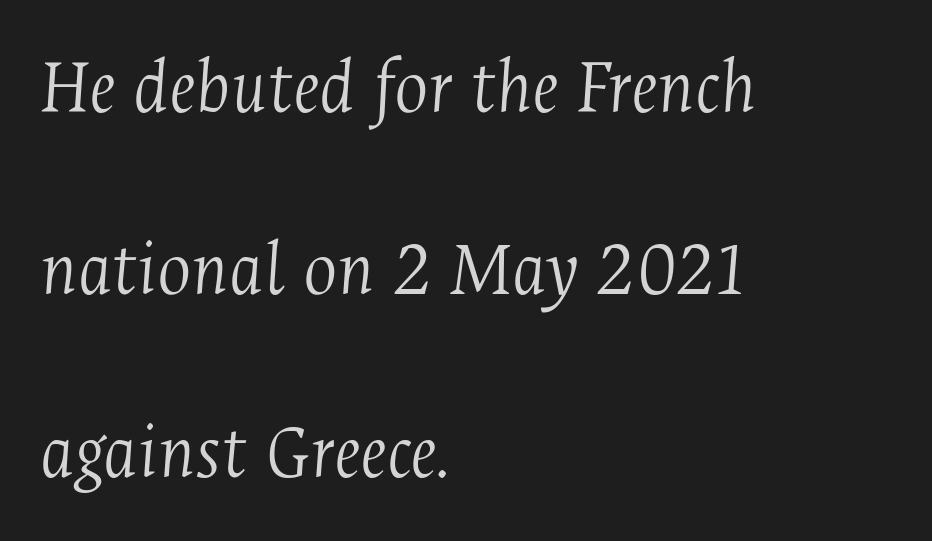
Q: Is the text bold? A: No.
Q: Is the text italic (slanted)? A: Yes, it leans right by about 4 degrees.
Q: Is the typeface a serif or a sans-serif typeface? A: Serif.
Q: Is the text underlined? A: No.
Q: How is the paragraph aligned? A: Left-aligned.
Q: Is the spacing between letters normal or unusually wide? A: Normal.
Q: Is the spacing between lines tight, normal or loose? A: Loose.
Q: Width (condensed, normal, or wide)? A: Condensed.
Q: Stroke contrast? A: Medium.
Q: x-height? A: Medium.
Q: Monospaced? A: No.
